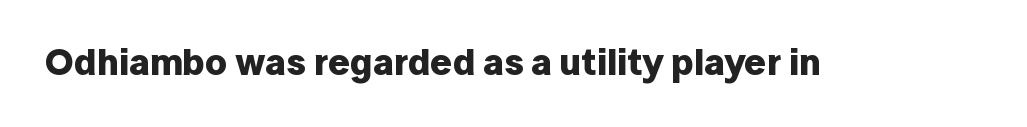
The text was rendered using a sans face with plain stroke endings. A typesetter would call this zero additional tracking. If you drew a line through each stem, it would be perfectly vertical. The rendering uses a bold face; every stroke is thick and dark. Descender tails drop into unmarked territory.
